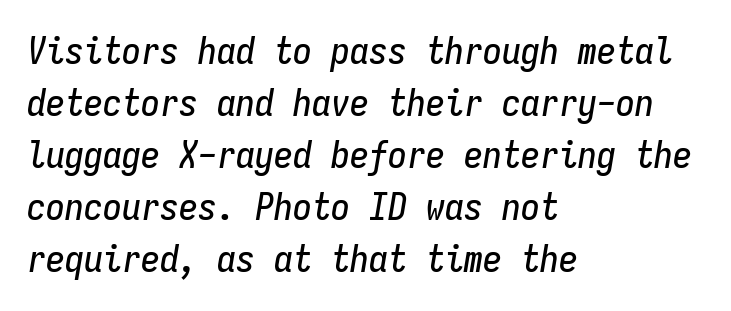
Q: Is the text italic (slanted)? A: Yes, it leans right by about 9 degrees.
Q: Is the text underlined? A: No.
Q: How is the paragraph aligned? A: Left-aligned.
Q: Is the spacing between letters normal or unusually wide? A: Normal.
Q: Is the spacing between lines tight, normal or loose? A: Normal.
Q: Width (condensed, normal, or wide)? A: Condensed.
Q: Stroke contrast? A: Low.
Q: x-height? A: Medium.
Q: Monospaced? A: Yes.
